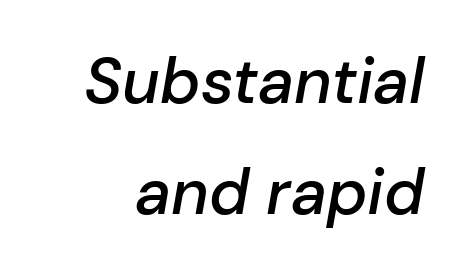
Q: Is the text bold? A: Semi-bold.
Q: Is the text italic (slanted)? A: Yes, it leans right by about 10 degrees.
Q: Is the text underlined? A: No.
Q: Is the spacing between letters normal or unusually wide? A: Normal.
Q: Width (condensed, normal, or wide)? A: Normal.
Q: Stroke contrast? A: Low.
Q: x-height? A: Medium.
Q: Monospaced? A: No.
